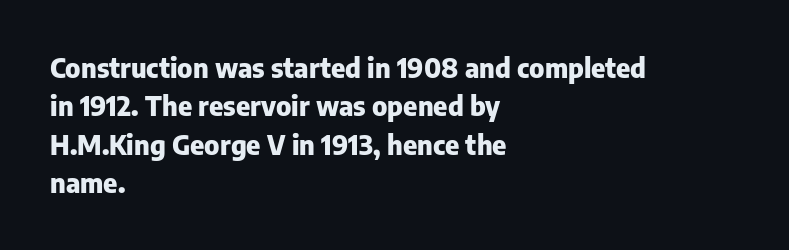
Glyph-to-glyph distance matches everyday printed text. Notice how thick the strokes are: this is what a full bold looks like. A normal amount of white space separates one row of letters from the next. Only glyphs here, with clear space below each row. Vertical strokes here are truly vertical.
